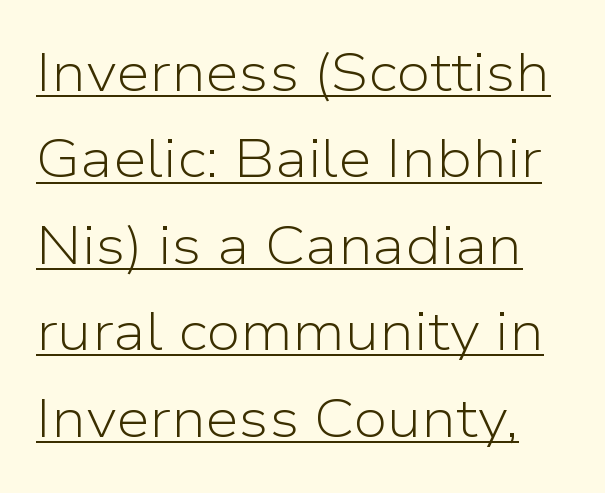
Nothing sits at the stroke ends, so this counts as sans-serif. The face used here is rendered with its standard letterfit. Is the stroke heavy? The answer is a plain regular-or-lighter. Do the characters align in a grid? No, the font is proportional.
